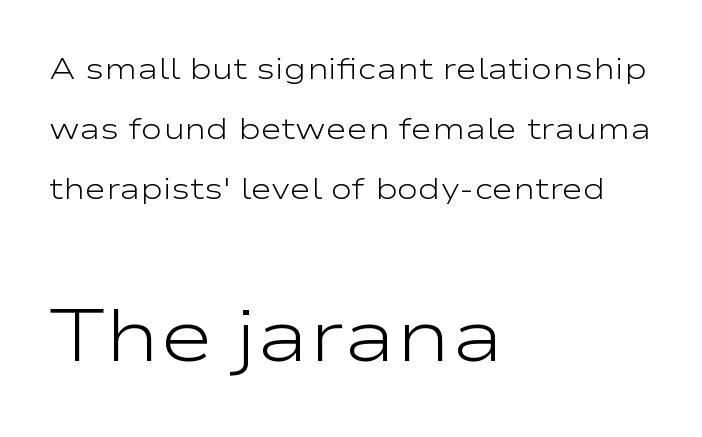
{"serif": "no", "italic": "no", "bold": "no", "weight": "light", "width": "wide", "stroke_contrast": "low", "x_height": "medium", "monospaced": "no", "underline": "no", "align": "left", "line_spacing": "loose", "line_spacing_ratio": 2.07, "letter_spacing": "normal", "letter_spacing_em": 0.0, "larger_block": "second", "size_ratio": 2.52, "glyph_px": 73}
